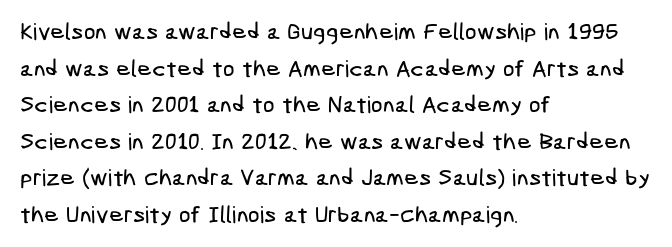
Q: Is the text underlined? A: No.
Q: How is the paragraph aligned? A: Left-aligned.
Q: Is the spacing between letters normal or unusually wide? A: Normal.
Q: Is the spacing between lines tight, normal or loose? A: Normal.
